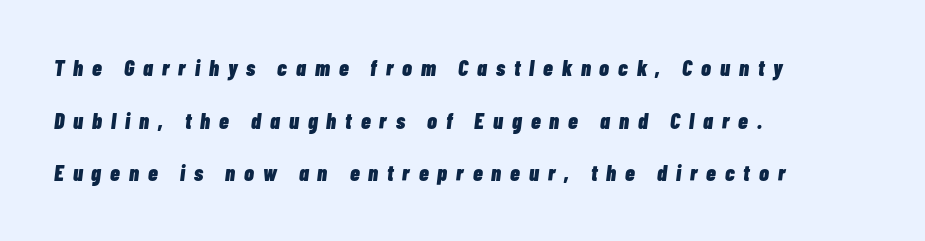
The image shows 22 px bold type, italic (leaning right); set left-aligned, loose line spacing (2.39x), unusually wide letter spacing (+0.41 em), not underlined.
